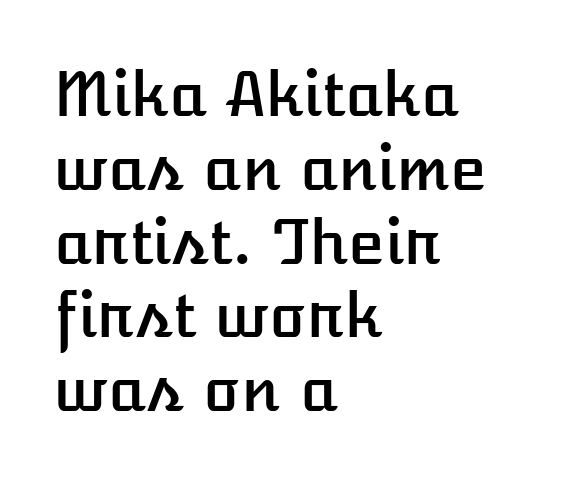
Alignment: flush left. Character widths vary here, with narrow letters taking less room than wide ones. Short note: letters normally spaced. Glance below the letters and you will spot only blank space.
